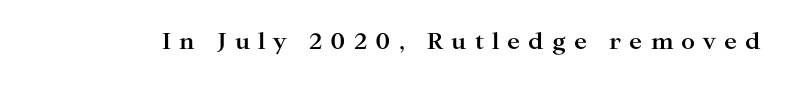
Q: Is the text bold? A: Yes.
Q: Is the text italic (slanted)? A: No, it is upright.
Q: Is the text underlined? A: No.
Q: Is the spacing between letters normal or unusually wide? A: Unusually wide.
